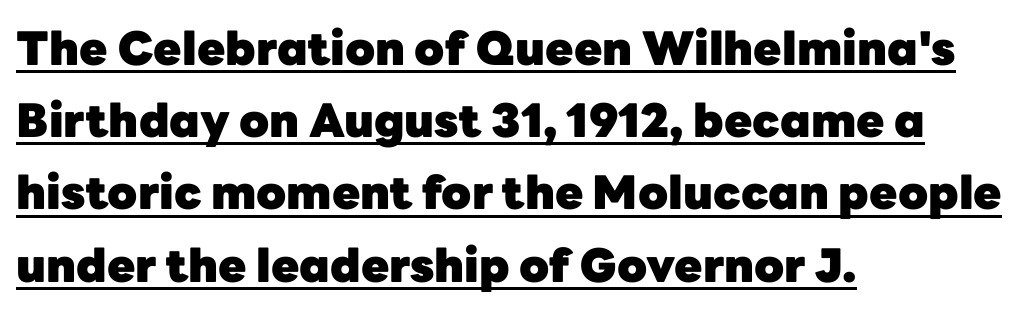
The horizontal fit of the characters is conventional and even. All the whitespace from short lines collects on the right. Here the designer chose a conventional face with non-uniform glyph widths. Line spacing here is normal. Heavy-handed strokes throughout: this text is bold.
